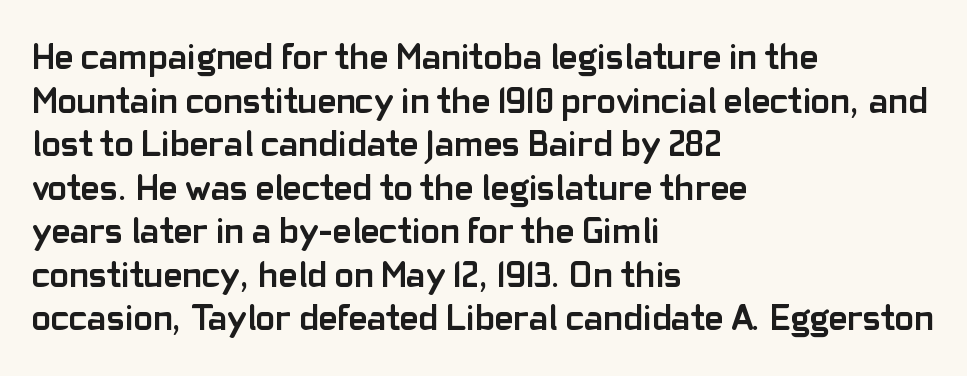
{"serif": "no", "italic": "no", "bold": "yes", "weight": "semibold", "width": "normal", "stroke_contrast": "low", "x_height": "medium", "monospaced": "no", "underline": "no", "align": "left", "line_spacing_ratio": 1.21, "letter_spacing": "normal", "letter_spacing_em": 0.0, "glyph_px": 36}
